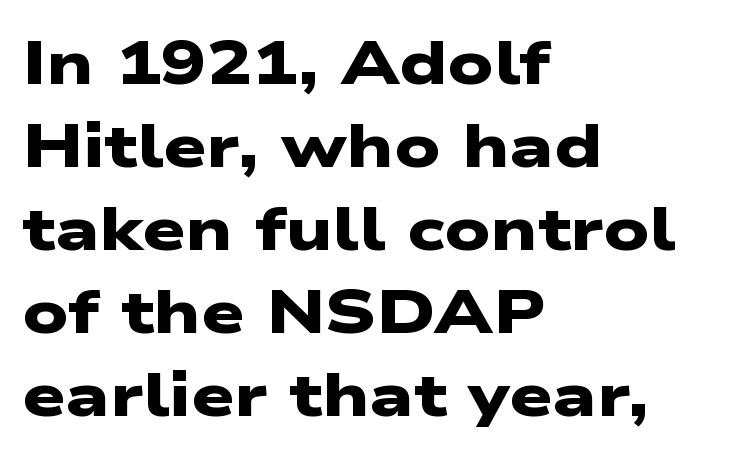
{"serif": "no", "bold": "yes", "weight": "heavy", "width": "wide", "stroke_contrast": "low", "x_height": "medium", "monospaced": "no", "underline": "no", "align": "left", "line_spacing": "normal", "line_spacing_ratio": 1.36, "letter_spacing": "normal", "letter_spacing_em": 0.0, "glyph_px": 61}
